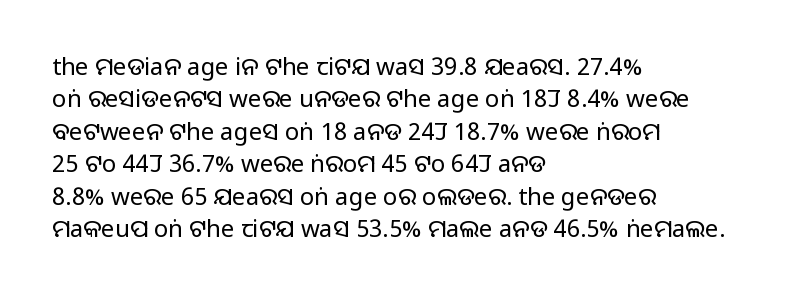
{"italic": "no", "underline": "no", "align": "left", "line_spacing": "normal", "line_spacing_ratio": 1.35, "letter_spacing": "normal", "letter_spacing_em": 0.0, "glyph_px": 24}
